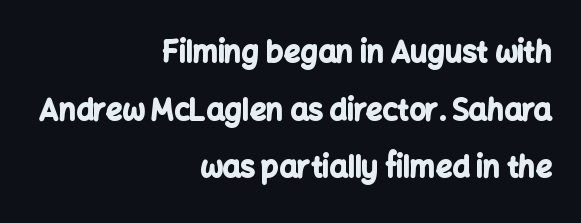
{"serif": "no", "italic": "no", "bold": "yes", "weight": "bold", "width": "normal", "stroke_contrast": "low", "x_height": "medium", "monospaced": "no", "underline": "no", "align": "right", "line_spacing": "loose", "line_spacing_ratio": 1.99, "letter_spacing": "normal", "letter_spacing_em": 0.0, "glyph_px": 29}
